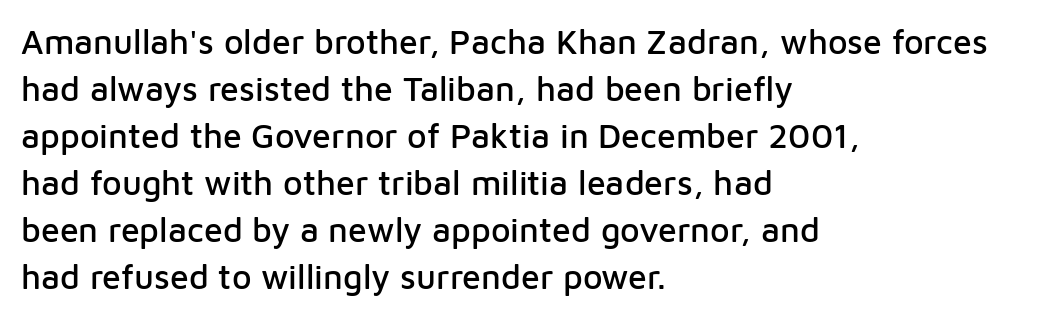
Q: Is the text italic (slanted)? A: No, it is upright.
Q: Is the typeface a serif or a sans-serif typeface? A: Sans-serif.
Q: Is the text underlined? A: No.
Q: How is the paragraph aligned? A: Left-aligned.
Q: Is the spacing between letters normal or unusually wide? A: Normal.
Q: Is the spacing between lines tight, normal or loose? A: Normal.
Q: Width (condensed, normal, or wide)? A: Normal.
Q: Stroke contrast? A: Low.
Q: x-height? A: Medium.
Q: Monospaced? A: No.
